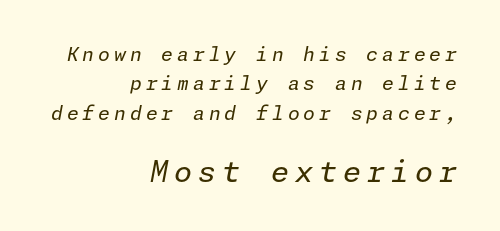
The image shows 29 px regular-weight type, italic (leaning right); set right-aligned, normal line spacing (1.54x), unusually wide letter spacing (+0.21 em), not underlined; the second (bottom) block is 1.53x larger; low stroke contrast and a medium x-height.
